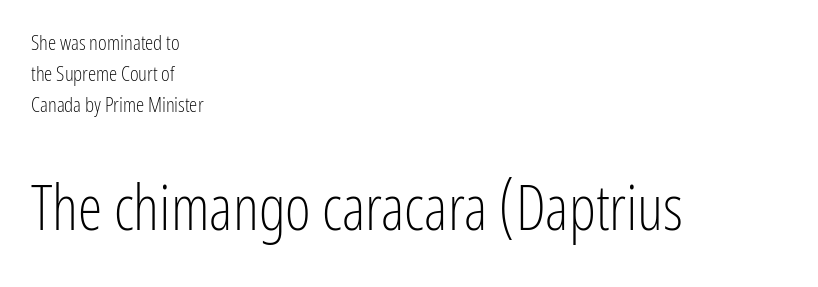
Q: Is the text bold? A: No.
Q: Is the text italic (slanted)? A: No, it is upright.
Q: Is the typeface a serif or a sans-serif typeface? A: Sans-serif.
Q: Is the text underlined? A: No.
Q: How is the paragraph aligned? A: Left-aligned.
Q: Is the spacing between letters normal or unusually wide? A: Normal.
Q: Is the spacing between lines tight, normal or loose? A: Normal.
Q: Which block of text is set in a larger size, the first (top) or the second (bottom)? A: The second (bottom) one.
Q: Width (condensed, normal, or wide)? A: Condensed.
Q: Stroke contrast? A: Low.
Q: x-height? A: Medium.
Q: Monospaced? A: No.
